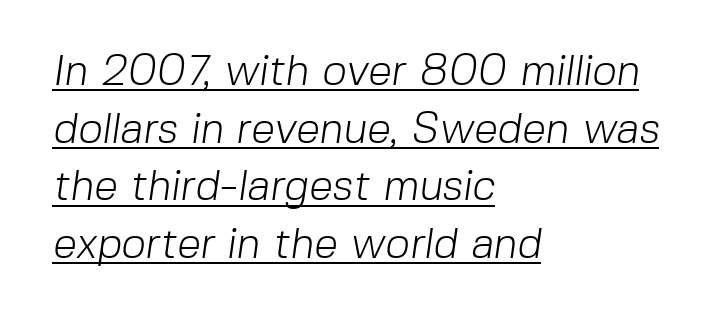
Q: Is the text bold? A: No.
Q: Is the typeface a serif or a sans-serif typeface? A: Sans-serif.
Q: Is the text underlined? A: Yes.
Q: How is the paragraph aligned? A: Left-aligned.
Q: Is the spacing between letters normal or unusually wide? A: Normal.
Q: Is the spacing between lines tight, normal or loose? A: Normal.
Q: Width (condensed, normal, or wide)? A: Normal.
Q: Stroke contrast? A: Low.
Q: x-height? A: Medium.
Q: Monospaced? A: No.
